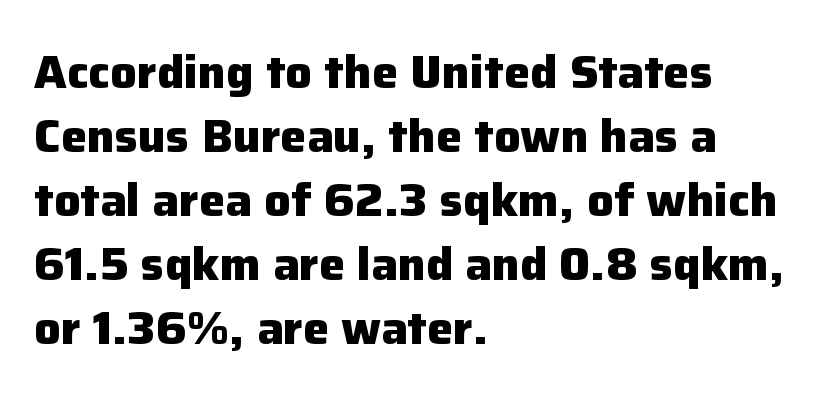
The image shows 47 px heavy sans-serif type, upright; set left-aligned, normal line spacing (1.36x), normal letter spacing, not underlined; low stroke contrast and a medium x-height.
